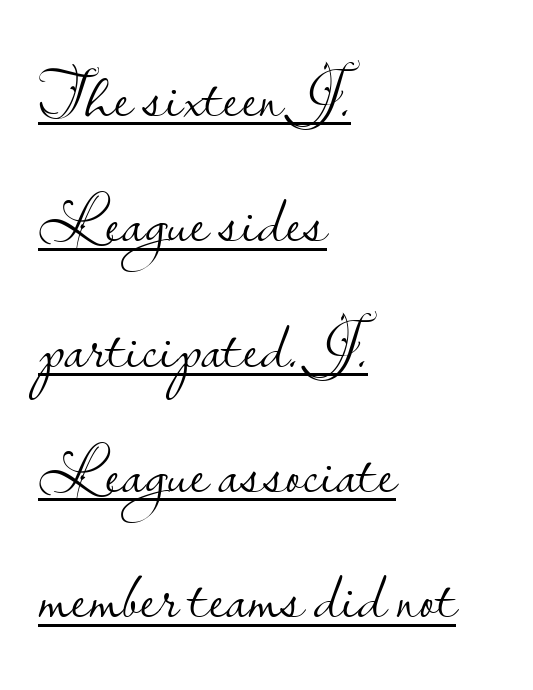
Think standard paragraph weight, or any step lighter than that. Each line starts at the same left margin while the right side varies. Every word sits above its own underline. The letters sit at their default tracking, neither squeezed nor spread.
